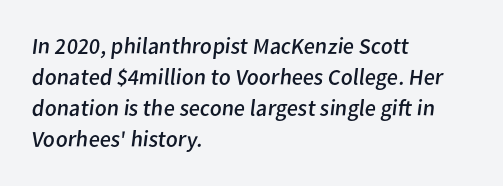
{"bold": "no", "underline": "no", "align": "left", "line_spacing": "normal", "line_spacing_ratio": 1.35, "letter_spacing": "normal", "letter_spacing_em": 0.0, "glyph_px": 23}
